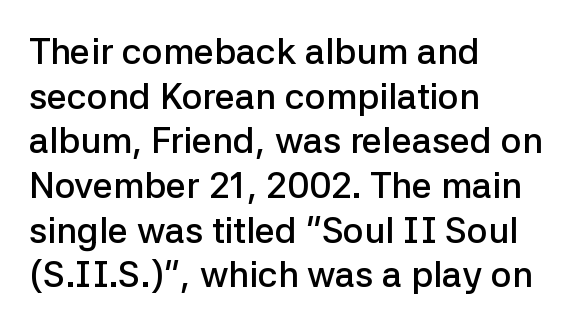
{"serif": "no", "italic": "no", "bold": "semi", "weight": "semibold", "width": "normal", "stroke_contrast": "low", "x_height": "medium", "monospaced": "no", "underline": "no", "align": "left", "line_spacing_ratio": 1.24, "letter_spacing": "normal", "letter_spacing_em": 0.0, "glyph_px": 36}
